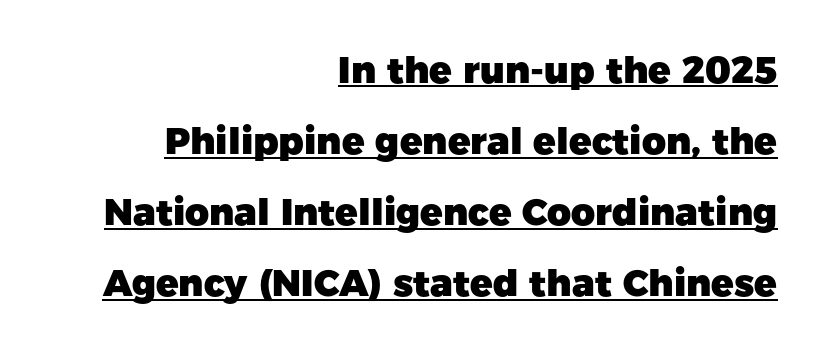
{"serif": "no", "italic": "no", "bold": "yes", "weight": "heavy", "width": "normal", "stroke_contrast": "low", "x_height": "medium", "monospaced": "no", "underline": "yes", "align": "right", "line_spacing": "loose", "line_spacing_ratio": 1.92, "letter_spacing": "normal", "letter_spacing_em": 0.0, "glyph_px": 37}
